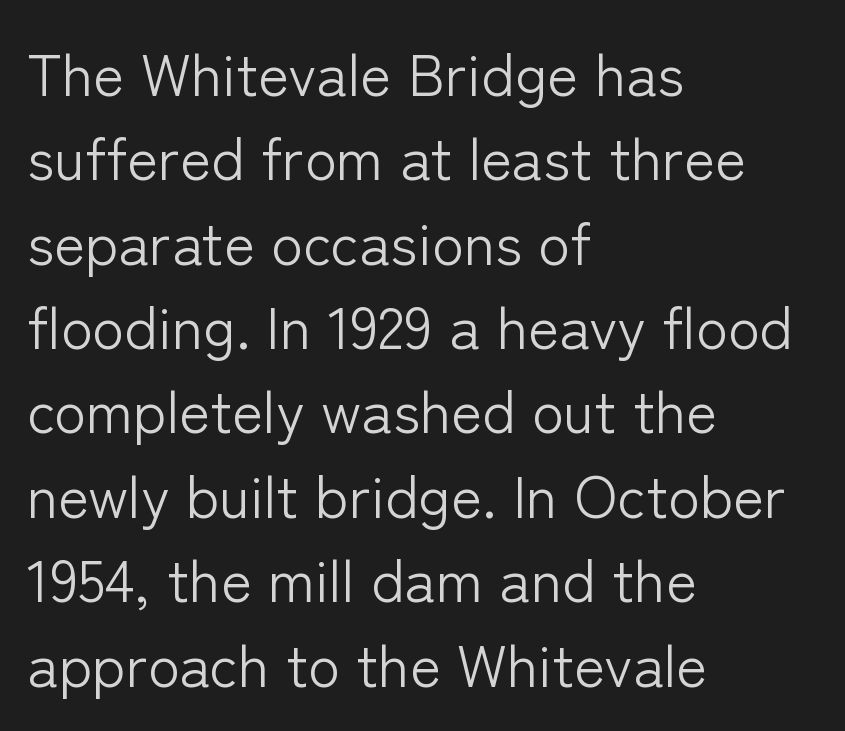
Q: Is the text bold? A: No.
Q: Is the text italic (slanted)? A: No, it is upright.
Q: Is the typeface a serif or a sans-serif typeface? A: Sans-serif.
Q: Is the text underlined? A: No.
Q: How is the paragraph aligned? A: Left-aligned.
Q: Is the spacing between letters normal or unusually wide? A: Normal.
Q: Is the spacing between lines tight, normal or loose? A: Normal.
Q: Width (condensed, normal, or wide)? A: Normal.
Q: Stroke contrast? A: Low.
Q: x-height? A: Medium.
Q: Monospaced? A: No.
